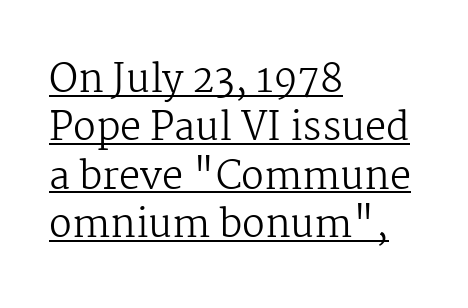
Q: Is the text bold? A: No.
Q: Is the text italic (slanted)? A: No, it is upright.
Q: Is the typeface a serif or a sans-serif typeface? A: Serif.
Q: Is the text underlined? A: Yes.
Q: How is the paragraph aligned? A: Left-aligned.
Q: Is the spacing between letters normal or unusually wide? A: Normal.
Q: Is the spacing between lines tight, normal or loose? A: Normal.
Q: Width (condensed, normal, or wide)? A: Normal.
Q: Stroke contrast? A: Medium.
Q: x-height? A: Medium.
Q: Monospaced? A: No.
